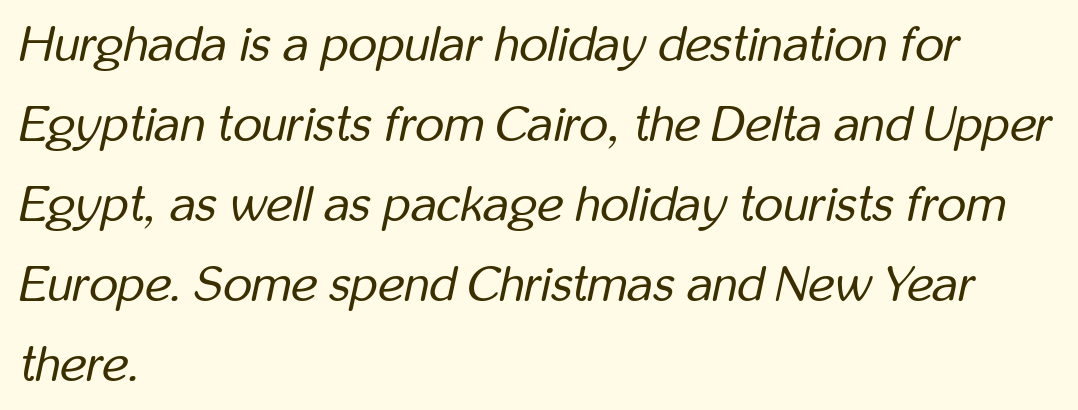
Evenly set lines give the paragraph a standard silhouette. The typeface has the unassuming heft of standard copy or less. These lines keep a tight, regular rhythm from letter to letter. Every row of glyphs begins at an identical x-position on the left. This sample has the flowing, uneven cadence of proportional lettering.
